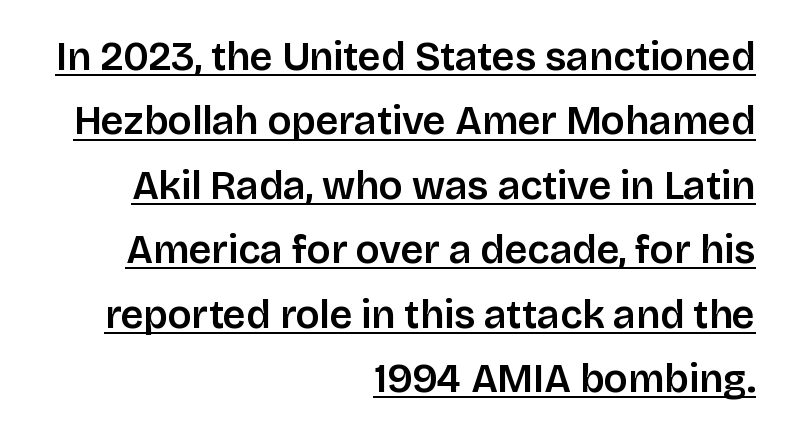
Compared with a flush-left layout, this one pins lines to the opposite, right side. Here the glyphs are tracked normally, forming tight word shapes. Honestly, the underline is the first thing you notice here. The rendering uses natural spacing where letterforms have individual widths.
